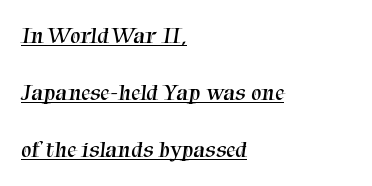
The image shows 23 px text type; set left-aligned, loose line spacing (2.48x), normal letter spacing, underlined.
